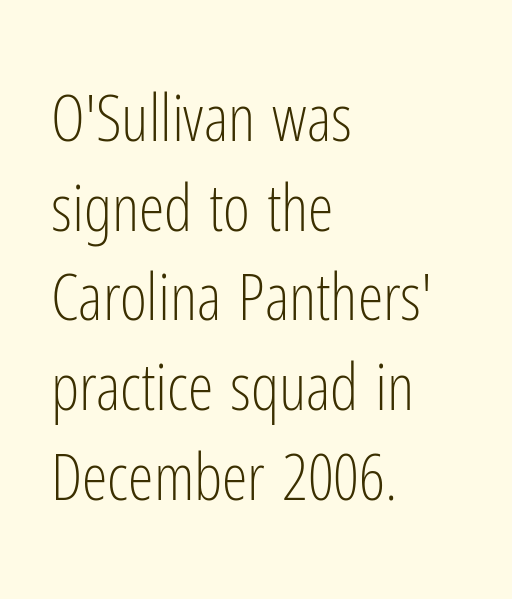
{"serif": "no", "italic": "no", "bold": "no", "weight": "light", "width": "condensed", "stroke_contrast": "low", "x_height": "medium", "monospaced": "no", "underline": "no", "align": "left", "line_spacing": "normal", "line_spacing_ratio": 1.38, "letter_spacing": "normal", "letter_spacing_em": 0.0, "glyph_px": 65}
